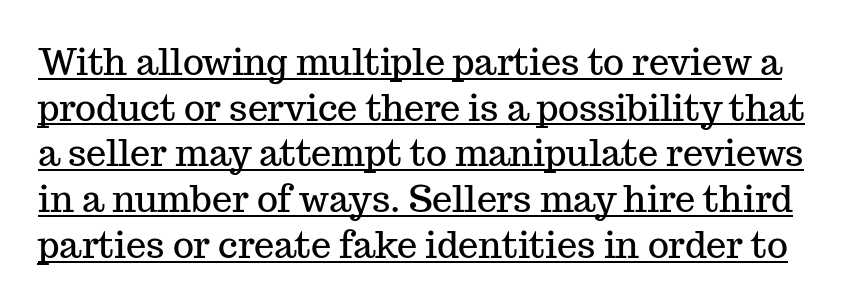
{"serif": "yes", "italic": "no", "width": "normal", "stroke_contrast": "medium", "x_height": "medium", "monospaced": "no", "underline": "yes", "line_spacing": "normal", "line_spacing_ratio": 1.27, "letter_spacing": "normal", "letter_spacing_em": 0.0, "glyph_px": 36}
